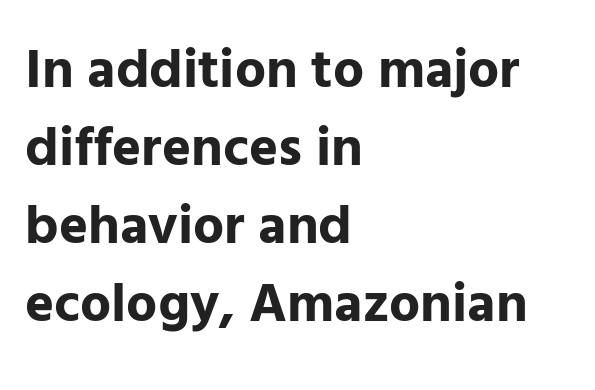
{"serif": "no", "italic": "no", "bold": "yes", "weight": "bold", "width": "normal", "stroke_contrast": "low", "x_height": "medium", "monospaced": "no", "underline": "no", "align": "left", "line_spacing": "normal", "line_spacing_ratio": 1.42, "letter_spacing": "normal", "letter_spacing_em": 0.0, "glyph_px": 55}
